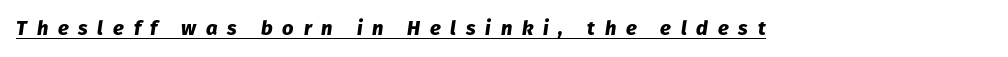
The image shows 20 px bold type, italic (leaning right); set unusually wide letter spacing (+0.49 em), underlined.
